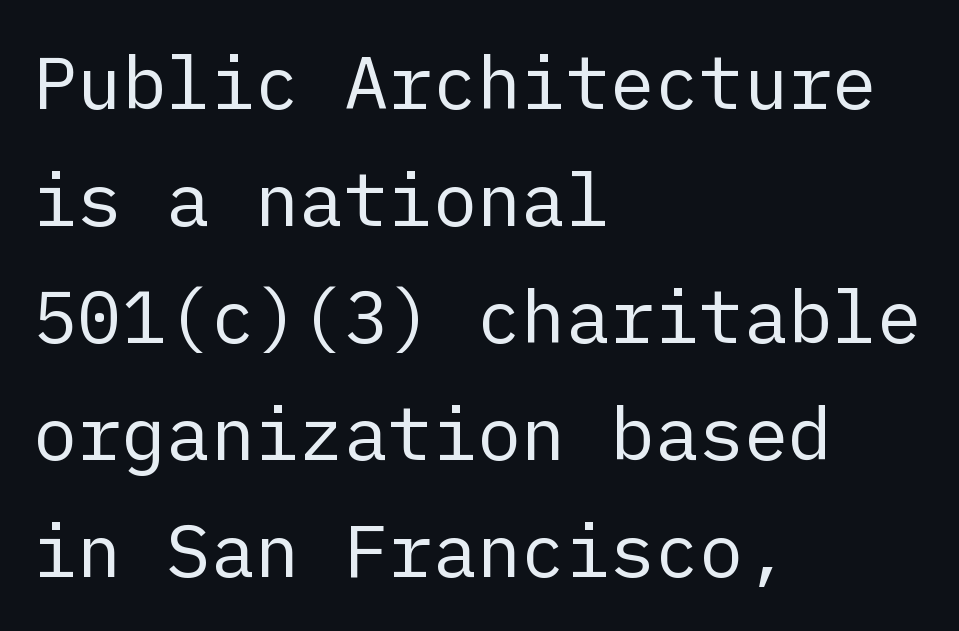
The image shows 74 px regular-weight sans-serif type, upright; set left-aligned, normal line spacing (1.58x), normal letter spacing, not underlined; low stroke contrast and a medium x-height.
